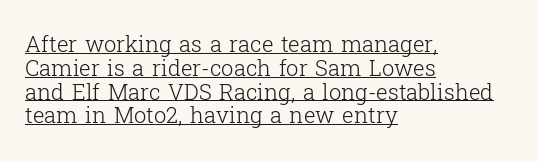
Q: Is the text bold? A: No.
Q: Is the text italic (slanted)? A: No, it is upright.
Q: Is the text underlined? A: Yes.
Q: How is the paragraph aligned? A: Left-aligned.
Q: Is the spacing between letters normal or unusually wide? A: Normal.
Q: Is the spacing between lines tight, normal or loose? A: Tight.
